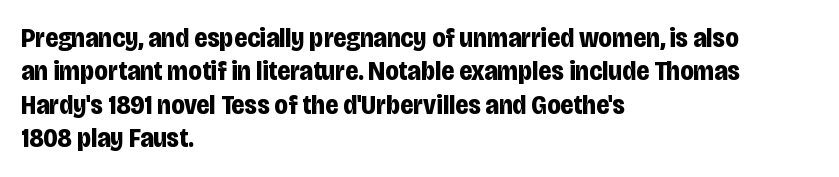
{"italic": "no", "bold": "yes", "underline": "no", "align": "left", "line_spacing_ratio": 1.24, "letter_spacing": "normal", "letter_spacing_em": 0.0, "glyph_px": 27}
